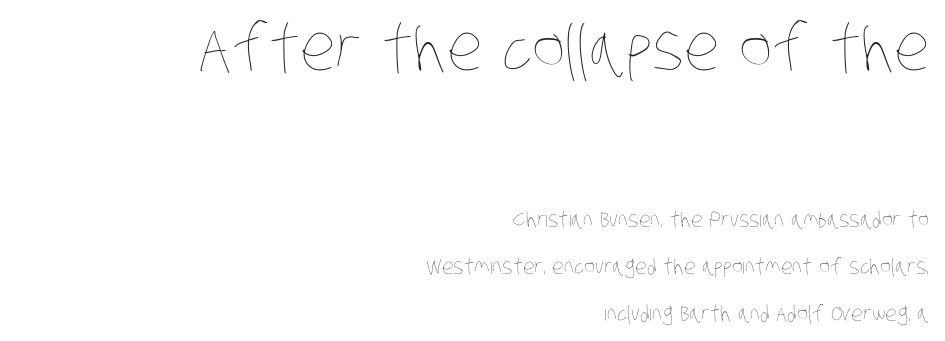
{"bold": "no", "weight": "thin", "width": "condensed", "stroke_contrast": "low", "x_height": "large", "monospaced": "no", "underline": "no", "align": "right", "line_spacing": "loose", "line_spacing_ratio": 2.22, "letter_spacing": "normal", "letter_spacing_em": 0.0, "larger_block": "first", "size_ratio": 3.05, "glyph_px": 64}
